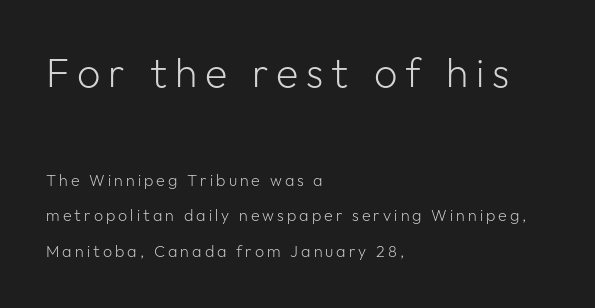
{"serif": "no", "italic": "no", "bold": "no", "weight": "light", "width": "normal", "stroke_contrast": "low", "x_height": "medium", "monospaced": "no", "underline": "no", "align": "left", "line_spacing": "loose", "line_spacing_ratio": 2.22, "larger_block": "first", "size_ratio": 2.56, "glyph_px": 41}
